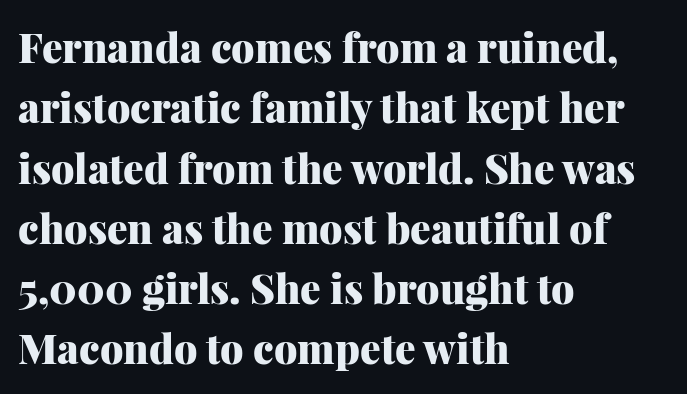
Q: Is the text bold? A: Yes.
Q: Is the text italic (slanted)? A: No, it is upright.
Q: Is the typeface a serif or a sans-serif typeface? A: Serif.
Q: Is the text underlined? A: No.
Q: How is the paragraph aligned? A: Left-aligned.
Q: Is the spacing between letters normal or unusually wide? A: Normal.
Q: Is the spacing between lines tight, normal or loose? A: Normal.
Q: Width (condensed, normal, or wide)? A: Normal.
Q: Stroke contrast? A: Medium.
Q: x-height? A: Medium.
Q: Monospaced? A: No.
